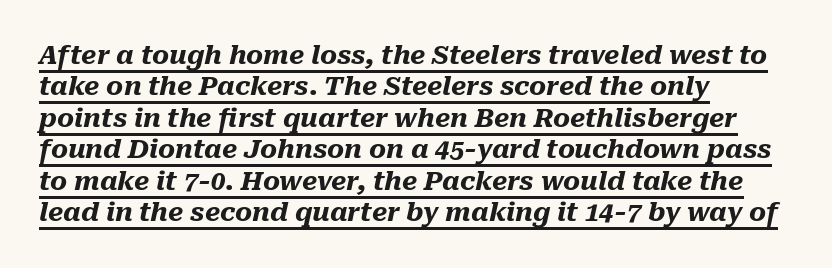
The image shows 26 px bold type, italic (leaning right); set left-aligned, line spacing 1.21x, normal letter spacing, underlined.
